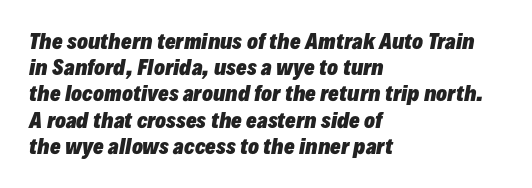
Q: Is the text bold? A: Yes.
Q: Is the text italic (slanted)? A: Yes, it leans right by about 10 degrees.
Q: Is the text underlined? A: No.
Q: How is the paragraph aligned? A: Left-aligned.
Q: Is the spacing between letters normal or unusually wide? A: Normal.
Q: Is the spacing between lines tight, normal or loose? A: Normal.
